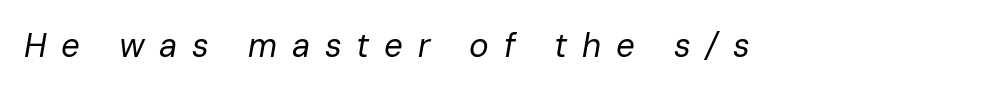
{"italic": "yes", "lean": "right", "slant_degrees": 10, "bold": "no", "weight": "regular", "width": "normal", "stroke_contrast": "low", "x_height": "medium", "monospaced": "no", "underline": "no", "letter_spacing": "wide", "letter_spacing_em": 0.45, "glyph_px": 33}
